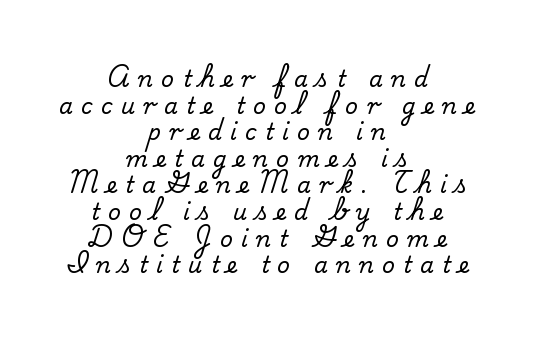
A clean baseline with only descenders dipping below it. Alignment: centered. These lines have a slow, spaced-out rhythm from letter to letter.
